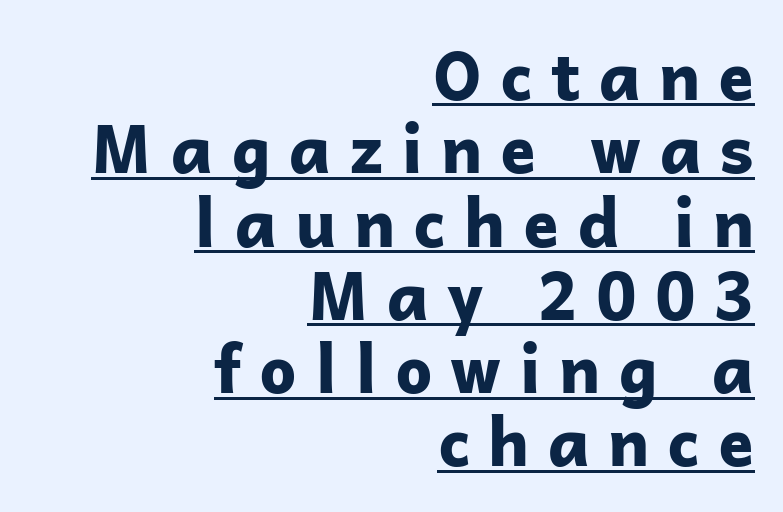
Q: Is the text bold? A: Yes.
Q: Is the text italic (slanted)? A: No, it is upright.
Q: Is the typeface a serif or a sans-serif typeface? A: Sans-serif.
Q: Is the text underlined? A: Yes.
Q: How is the paragraph aligned? A: Right-aligned.
Q: Is the spacing between letters normal or unusually wide? A: Unusually wide.
Q: Is the spacing between lines tight, normal or loose? A: Tight.
Q: Width (condensed, normal, or wide)? A: Normal.
Q: Stroke contrast? A: Low.
Q: x-height? A: Medium.
Q: Monospaced? A: No.
